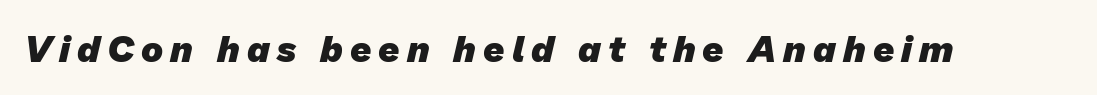
Plenty of ink on the page — the face is bold. Glance below the letters and you will spot only blank space. Type style note: lacks serifs. Do the characters align in a grid? No, the font is proportional.
